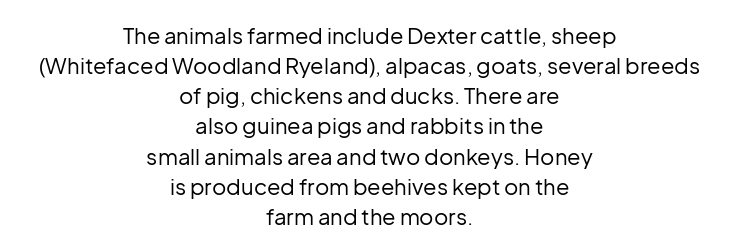
These lines sit exactly where default settings would place them. Unbolded letterforms with no extra heft. Nobody touched the tracking dial on this one. A clean baseline with only descenders dipping below it.
